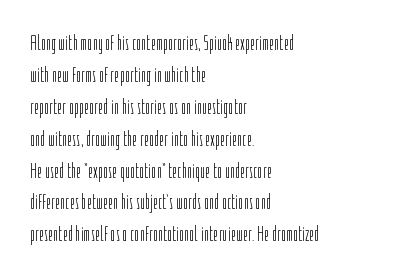
{"italic": "no", "bold": "no", "underline": "no", "align": "left", "line_spacing": "normal", "line_spacing_ratio": 1.45, "letter_spacing": "normal", "letter_spacing_em": 0.0, "glyph_px": 22}
